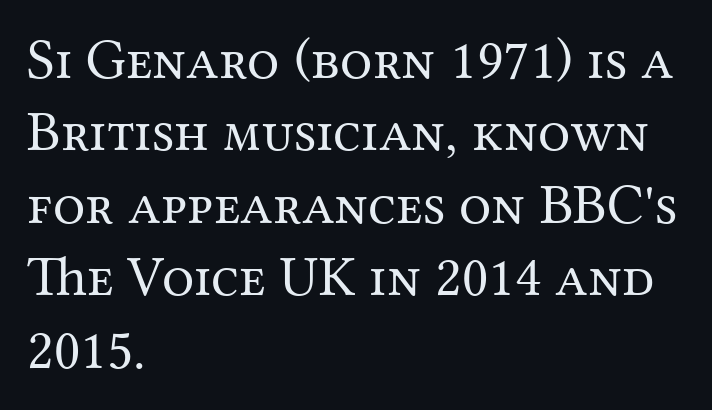
Posture: upright roman. No heavy texture on the line: the type isn't bold. Has an underline been added? It has not. Characters follow at the spacing the type designer built in. The paragraph has a hard left edge and a soft right edge.
